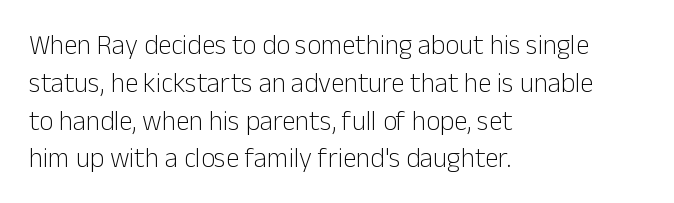
{"italic": "no", "bold": "no", "underline": "no", "align": "left", "line_spacing": "normal", "line_spacing_ratio": 1.4, "letter_spacing": "normal", "letter_spacing_em": 0.0, "glyph_px": 27}
